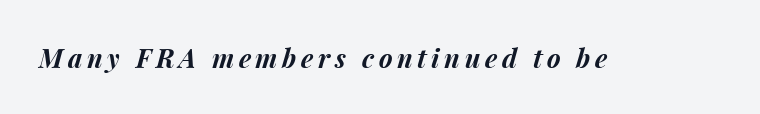
Q: Is the text bold? A: Yes.
Q: Is the text italic (slanted)? A: Yes, it leans right by about 15 degrees.
Q: Is the text underlined? A: No.
